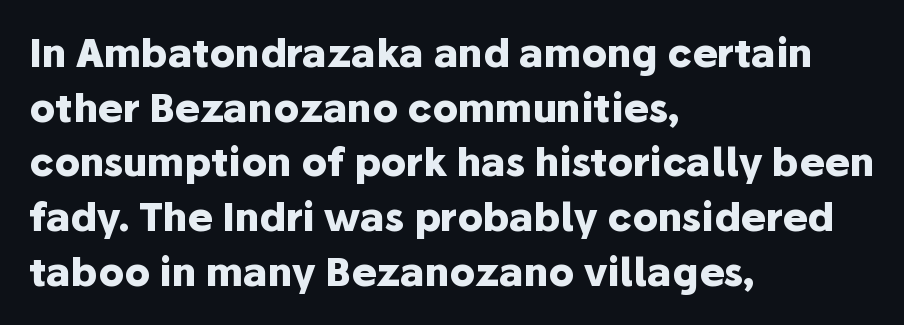
The image shows 38 px heavy sans-serif type, upright; set left-aligned, normal line spacing (1.44x), normal letter spacing, not underlined; low stroke contrast and a medium x-height.
